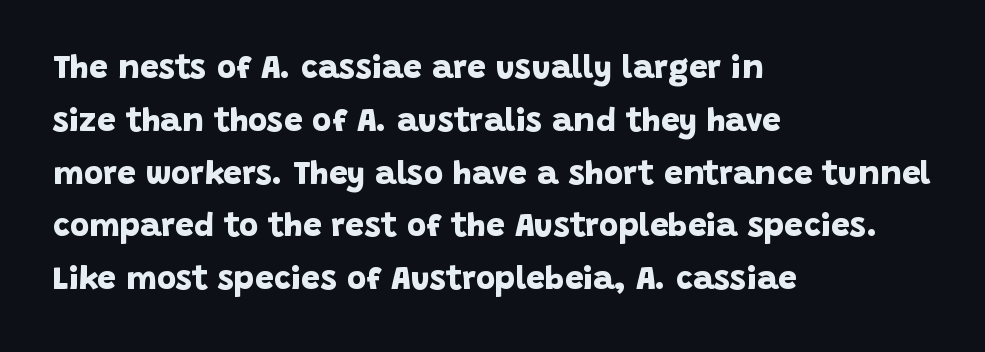
{"serif": "no", "bold": "yes", "weight": "bold", "width": "normal", "stroke_contrast": "low", "x_height": "large", "monospaced": "no", "underline": "no", "align": "left", "line_spacing": "normal", "line_spacing_ratio": 1.6, "letter_spacing": "normal", "letter_spacing_em": 0.0, "glyph_px": 33}
